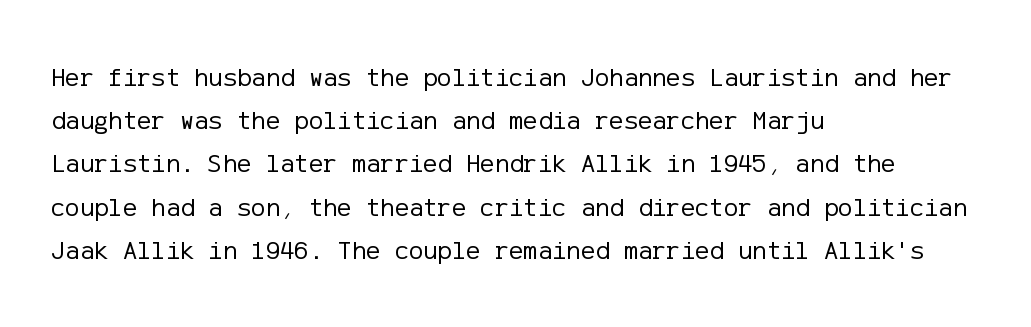
Q: Is the text bold? A: No.
Q: Is the text italic (slanted)? A: No, it is upright.
Q: Is the text underlined? A: No.
Q: How is the paragraph aligned? A: Left-aligned.
Q: Is the spacing between letters normal or unusually wide? A: Normal.
Q: Is the spacing between lines tight, normal or loose? A: Normal.
